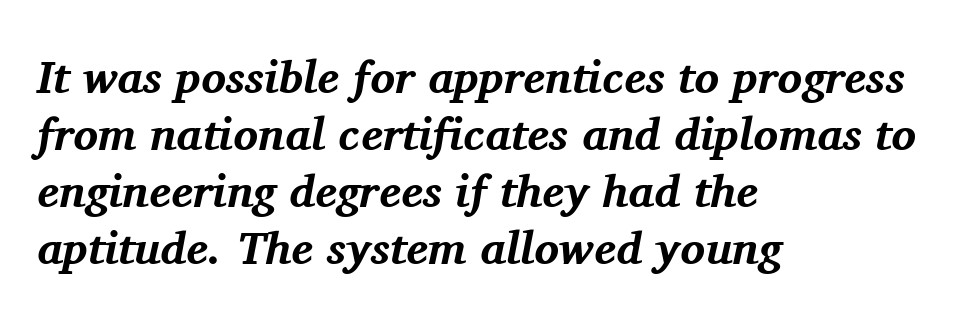
Q: Is the text bold? A: Yes.
Q: Is the text italic (slanted)? A: Yes, it leans right by about 11 degrees.
Q: Is the typeface a serif or a sans-serif typeface? A: Serif.
Q: Is the text underlined? A: No.
Q: How is the paragraph aligned? A: Left-aligned.
Q: Is the spacing between letters normal or unusually wide? A: Normal.
Q: Width (condensed, normal, or wide)? A: Normal.
Q: Stroke contrast? A: Medium.
Q: x-height? A: Medium.
Q: Monospaced? A: No.
